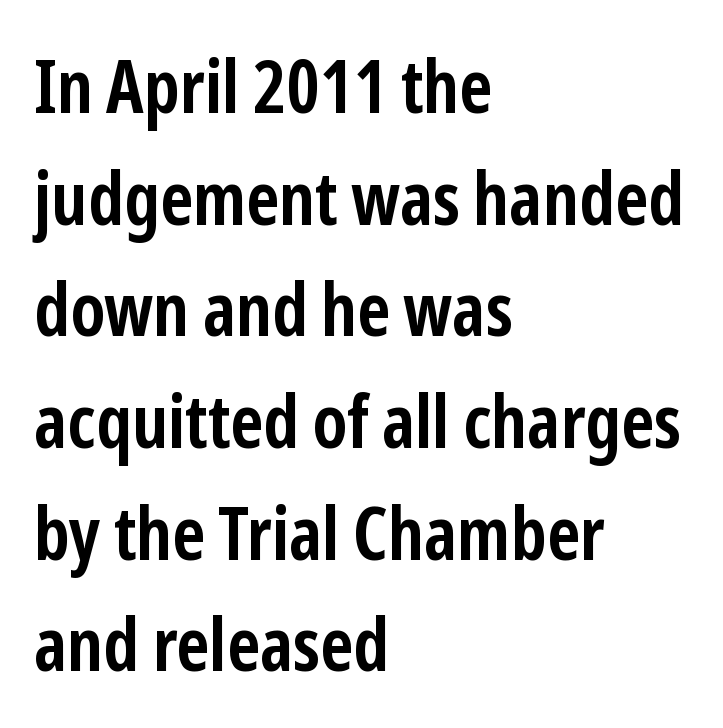
The image shows 73 px semibold, condensed sans-serif type, upright; set left-aligned, normal line spacing (1.53x), normal letter spacing, not underlined; low stroke contrast and a medium x-height.
